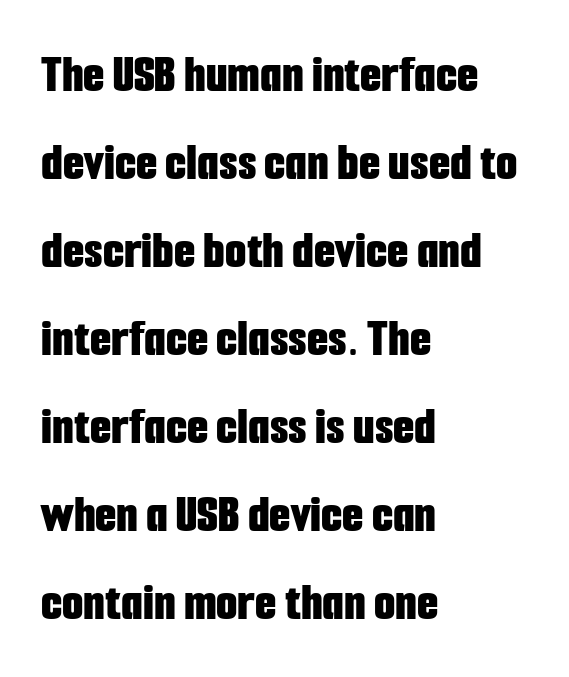
Q: Is the text bold? A: Yes.
Q: Is the text italic (slanted)? A: No, it is upright.
Q: Is the typeface a serif or a sans-serif typeface? A: Sans-serif.
Q: Is the text underlined? A: No.
Q: How is the paragraph aligned? A: Left-aligned.
Q: Is the spacing between letters normal or unusually wide? A: Normal.
Q: Is the spacing between lines tight, normal or loose? A: Normal.
Q: Width (condensed, normal, or wide)? A: Condensed.
Q: Stroke contrast? A: Low.
Q: x-height? A: Medium.
Q: Monospaced? A: No.
